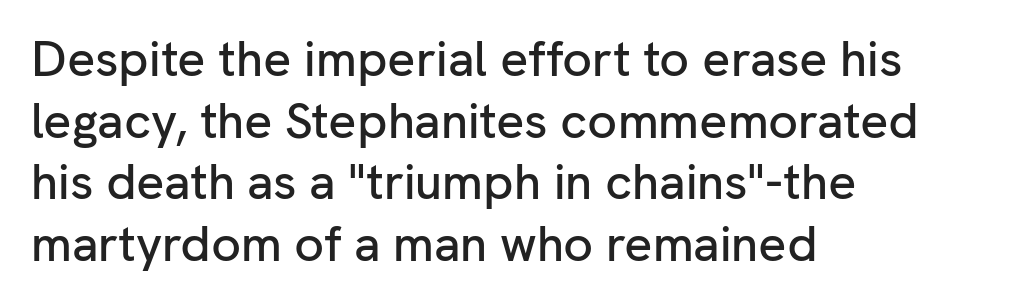
Q: Is the text italic (slanted)? A: No, it is upright.
Q: Is the typeface a serif or a sans-serif typeface? A: Sans-serif.
Q: Is the text underlined? A: No.
Q: How is the paragraph aligned? A: Left-aligned.
Q: Is the spacing between letters normal or unusually wide? A: Normal.
Q: Is the spacing between lines tight, normal or loose? A: Normal.
Q: Width (condensed, normal, or wide)? A: Normal.
Q: Stroke contrast? A: Low.
Q: x-height? A: Medium.
Q: Monospaced? A: No.
